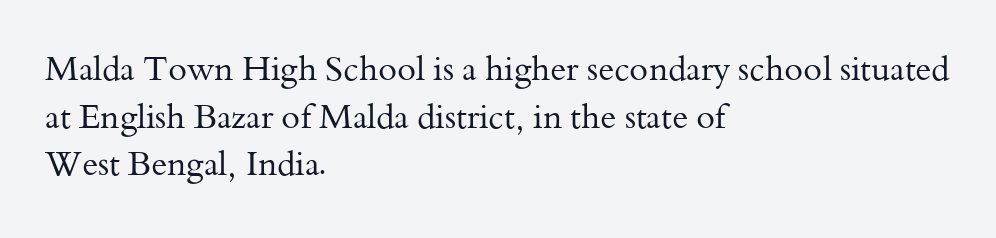
{"serif": "yes", "italic": "no", "bold": "no", "weight": "regular", "width": "normal", "stroke_contrast": "medium", "x_height": "small", "monospaced": "no", "underline": "no", "align": "left", "line_spacing": "normal", "line_spacing_ratio": 1.4, "letter_spacing": "normal", "letter_spacing_em": 0.0, "glyph_px": 34}
